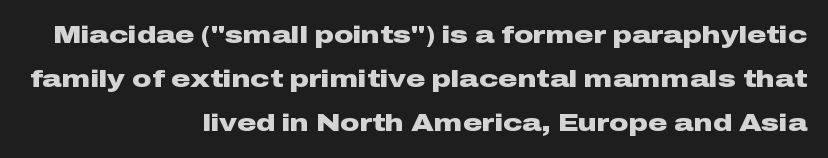
It's the straight-up-and-down kind of type. Nobody touched the tracking dial on this one. The strip under each line holds only bare page. Students, this is bold: see how much ink each stroke carries. Compared with a flush-left layout, this one pins lines to the opposite, right side.
